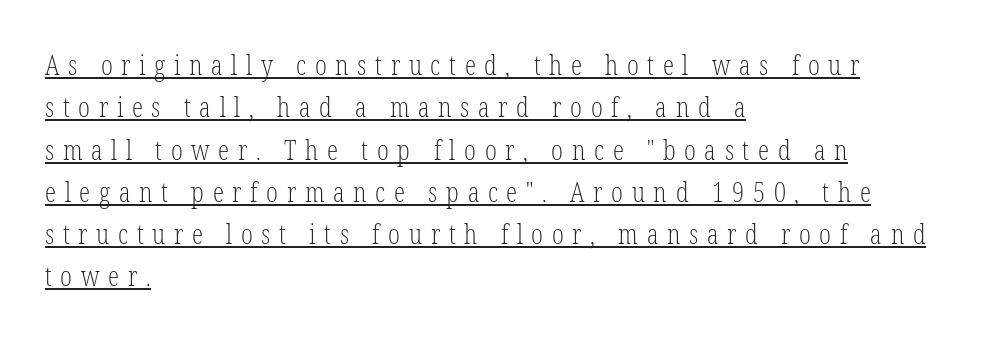
The image shows 28 px light, condensed serif type, upright; set left-aligned, normal line spacing (1.51x), unusually wide letter spacing (+0.31 em), underlined; low stroke contrast and a medium x-height.
